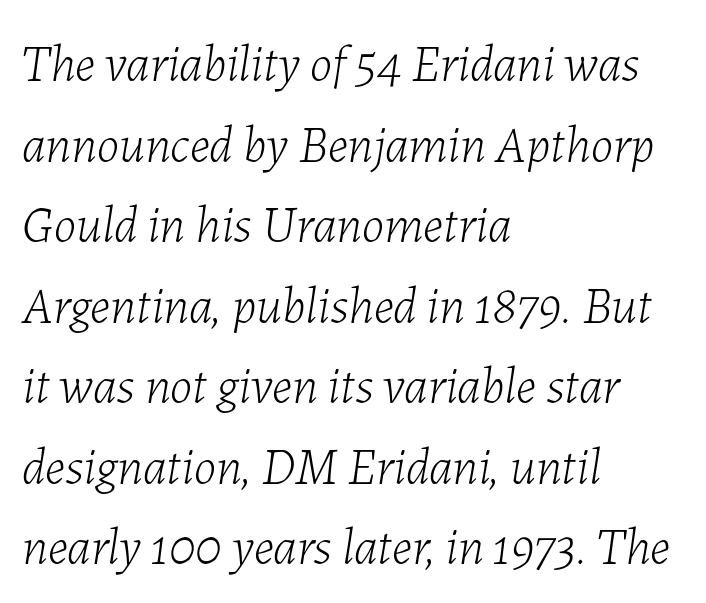
Q: Is the text bold? A: No.
Q: Is the text italic (slanted)? A: Yes, it leans right by about 7 degrees.
Q: Is the text underlined? A: No.
Q: How is the paragraph aligned? A: Left-aligned.
Q: Is the spacing between letters normal or unusually wide? A: Normal.
Q: Is the spacing between lines tight, normal or loose? A: Normal.
Q: Width (condensed, normal, or wide)? A: Normal.
Q: Stroke contrast? A: Low.
Q: x-height? A: Medium.
Q: Monospaced? A: No.
